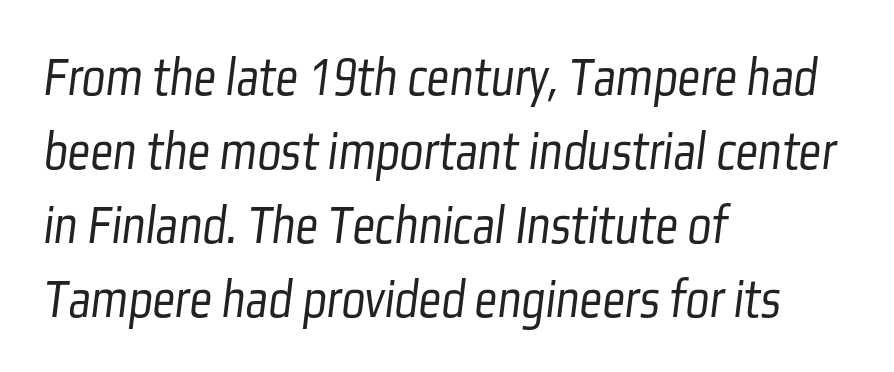
Compared with typical paragraphs, the rows here are spaced about the same. This sample uses plain, unmodified letter spacing. Stroke mass is kept to a normal reading level or below. Spacing verdict: proportional, widths tailored to each character.
